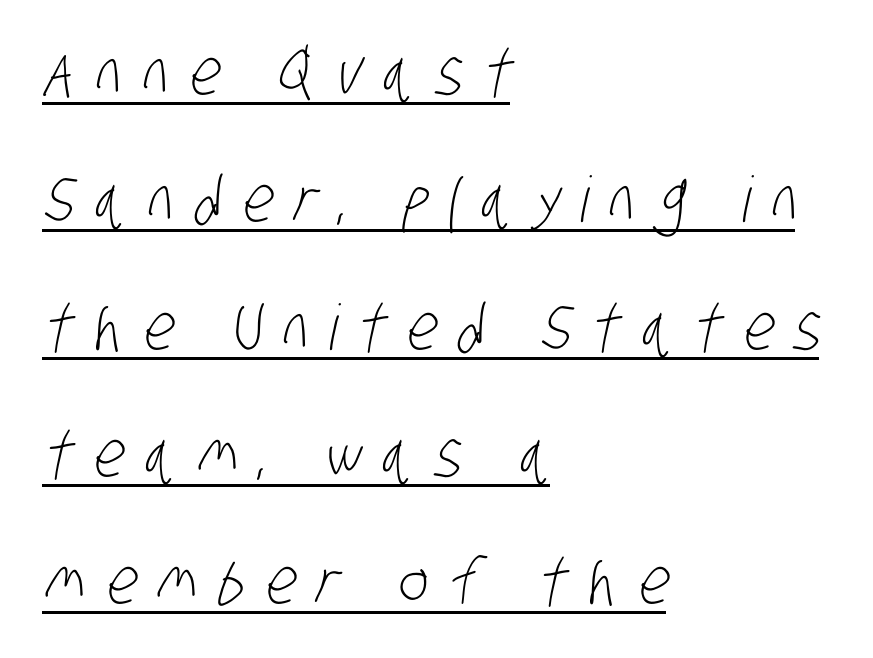
Does extra space separate the letters? Yes, quite a lot of it. Caption: face not bold, strokes unweighted. The face used here is proportionally spaced, like ordinary book or web type. The text was rendered using a sans face with plain stroke endings. The vertical gap from one line to the next is large.
